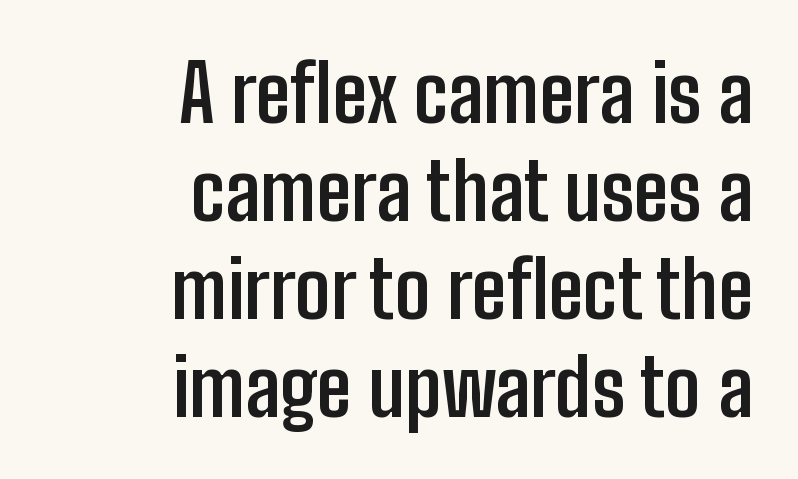
Q: Is the text bold? A: Yes.
Q: Is the text italic (slanted)? A: No, it is upright.
Q: Is the typeface a serif or a sans-serif typeface? A: Sans-serif.
Q: Is the text underlined? A: No.
Q: How is the paragraph aligned? A: Right-aligned.
Q: Is the spacing between letters normal or unusually wide? A: Normal.
Q: Width (condensed, normal, or wide)? A: Condensed.
Q: Stroke contrast? A: Low.
Q: x-height? A: Medium.
Q: Monospaced? A: No.
